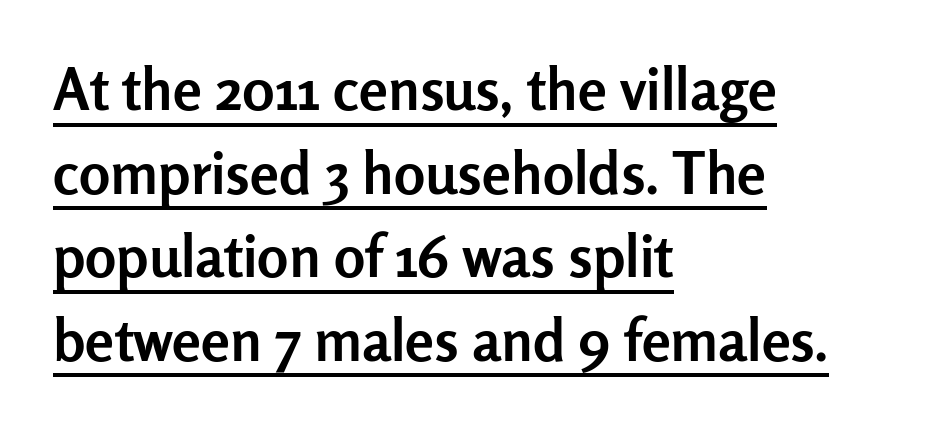
Q: Is the text bold? A: Yes.
Q: Is the text italic (slanted)? A: No, it is upright.
Q: Is the typeface a serif or a sans-serif typeface? A: Sans-serif.
Q: Is the text underlined? A: Yes.
Q: How is the paragraph aligned? A: Left-aligned.
Q: Is the spacing between letters normal or unusually wide? A: Normal.
Q: Is the spacing between lines tight, normal or loose? A: Normal.
Q: Width (condensed, normal, or wide)? A: Normal.
Q: Stroke contrast? A: Low.
Q: x-height? A: Medium.
Q: Monospaced? A: No.
